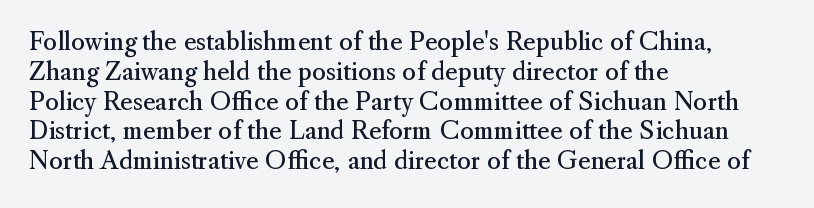
If you drew a line through each stem, it would be perfectly vertical. Tracking value appears to be zero — textbook default spacing. The rag falls on the right side of this text block. The face looks like a standard text weight, possibly lighter. The string is rendered with underlining switched off.
